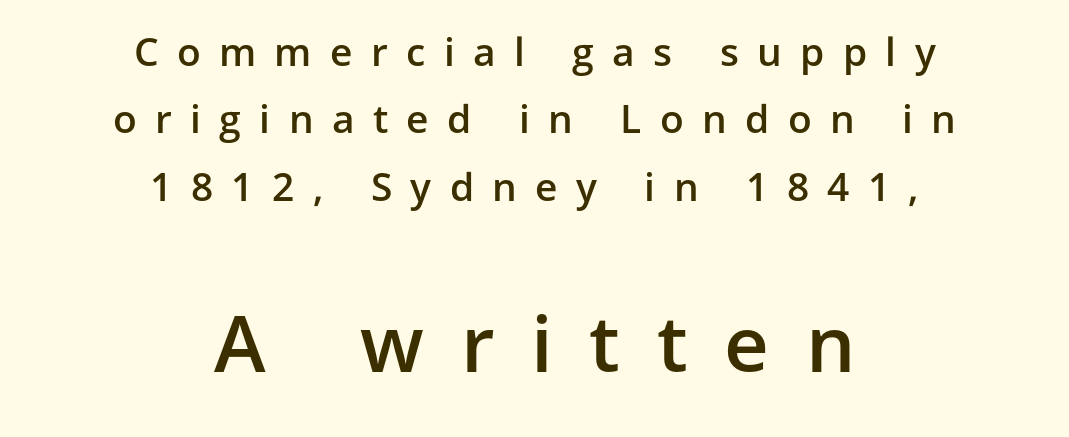
Q: Is the text bold? A: Semi-bold.
Q: Is the text italic (slanted)? A: No, it is upright.
Q: Is the typeface a serif or a sans-serif typeface? A: Sans-serif.
Q: Is the text underlined? A: No.
Q: How is the paragraph aligned? A: Centered.
Q: Is the spacing between letters normal or unusually wide? A: Unusually wide.
Q: Which block of text is set in a larger size, the first (top) or the second (bottom)? A: The second (bottom) one.
Q: Width (condensed, normal, or wide)? A: Normal.
Q: Stroke contrast? A: Low.
Q: x-height? A: Medium.
Q: Monospaced? A: No.
